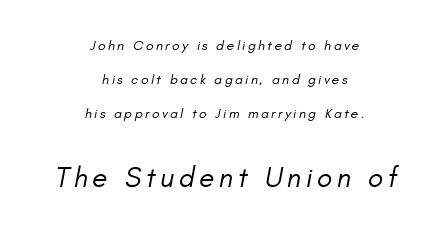
{"italic": "yes", "lean": "right", "slant_degrees": 11, "bold": "no", "weight": "regular", "width": "normal", "stroke_contrast": "low", "x_height": "small", "monospaced": "no", "underline": "no", "align": "center", "line_spacing": "loose", "line_spacing_ratio": 2.43, "larger_block": "second", "size_ratio": 2.0, "glyph_px": 28}
